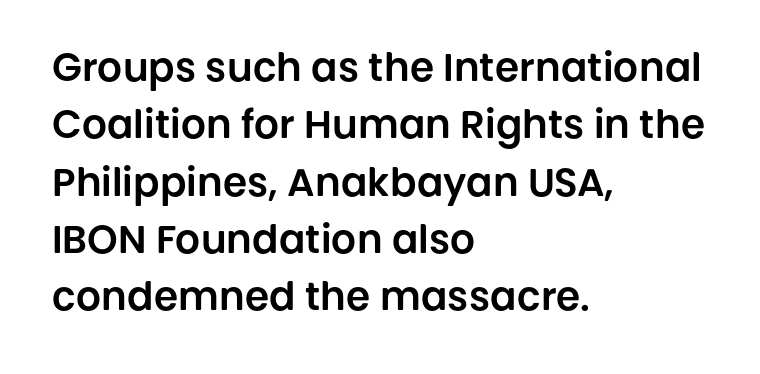
The image shows 39 px sans-serif type, upright; set left-aligned, normal line spacing (1.47x), normal letter spacing, not underlined; low stroke contrast and a large x-height.
